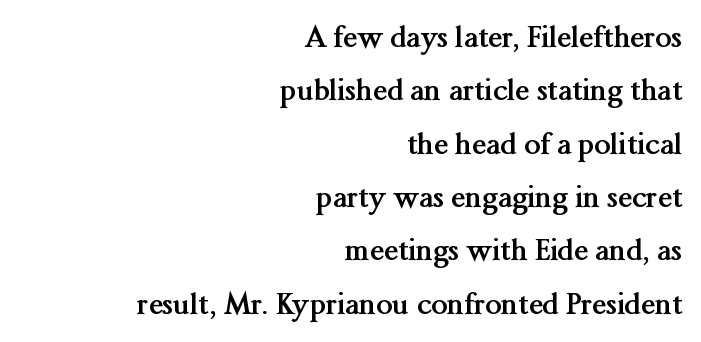
{"serif": "yes", "italic": "no", "bold": "yes", "weight": "semibold", "width": "normal", "stroke_contrast": "medium", "x_height": "medium", "monospaced": "no", "underline": "no", "align": "right", "line_spacing_ratio": 1.84, "letter_spacing": "normal", "letter_spacing_em": 0.0, "glyph_px": 29}
